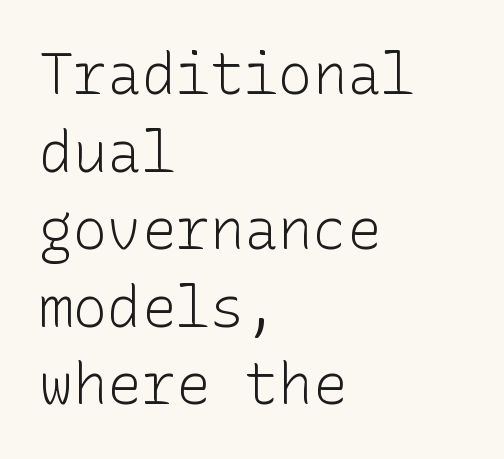
The image shows 57 px light sans-serif type, upright; set left-aligned, normal line spacing (1.36x), normal letter spacing, not underlined; low stroke contrast and a medium x-height.
